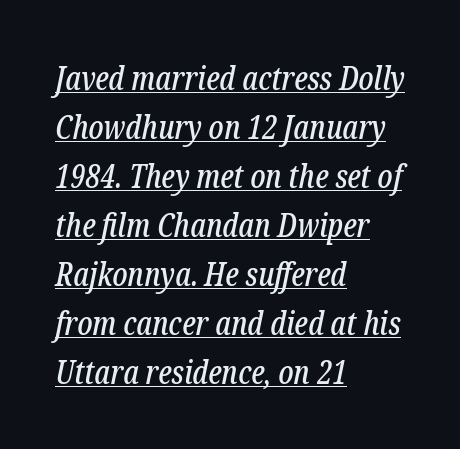
A baseline rule has been typeset under these characters. Does the type have serifs? Yes, each stem ends in a small foot. Leading matches the norm, producing a regular column. Note the varied advance widths — an 'i' is clearly narrower than an 'm'. Compared with a centered layout, this one pins lines to the left instead. The axis of the letterforms is tilted away from vertical.
